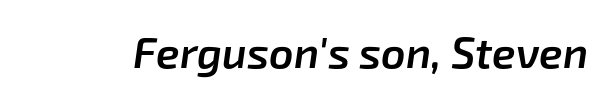
Q: Is the text bold? A: Semi-bold.
Q: Is the text italic (slanted)? A: Yes, it leans right by about 8 degrees.
Q: Is the text underlined? A: No.
Q: Is the spacing between letters normal or unusually wide? A: Normal.
Q: Width (condensed, normal, or wide)? A: Normal.
Q: Stroke contrast? A: Low.
Q: x-height? A: Medium.
Q: Monospaced? A: No.
